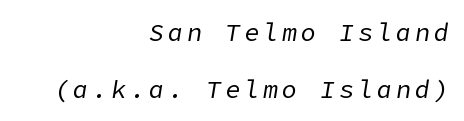
Loosely led — the rows are spread out. The font's italic variant was chosen for this text. The letters look calm and open, with moderate or lighter stems. Horizontal alignment here is rightward, an uncommon choice for prose. The glyphs are unaccompanied by any horizontal stroke below them.
